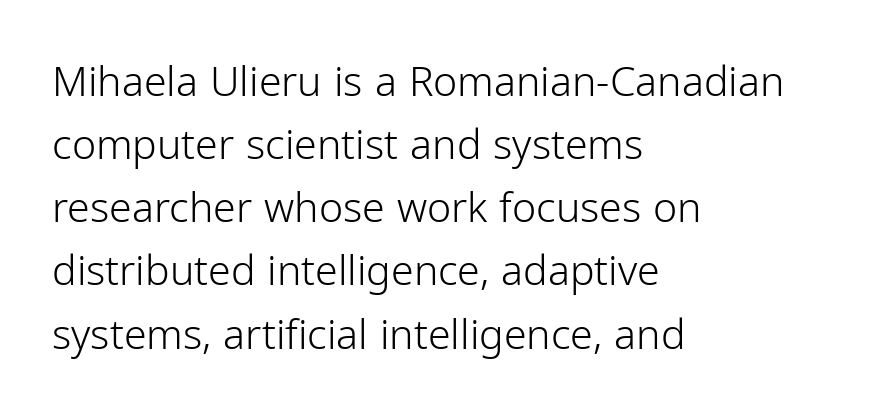
{"serif": "no", "italic": "no", "bold": "no", "weight": "light", "width": "normal", "stroke_contrast": "low", "x_height": "medium", "monospaced": "no", "underline": "no", "align": "left", "line_spacing": "normal", "line_spacing_ratio": 1.54, "letter_spacing": "normal", "letter_spacing_em": 0.0, "glyph_px": 41}
